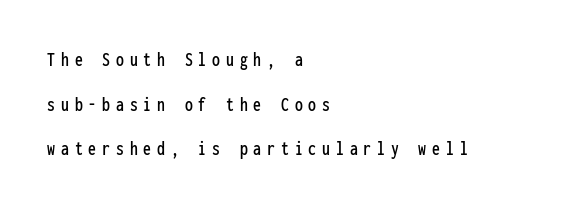
Q: Is the text italic (slanted)? A: No, it is upright.
Q: Is the text underlined? A: No.
Q: How is the paragraph aligned? A: Left-aligned.
Q: Is the spacing between letters normal or unusually wide? A: Unusually wide.
Q: Is the spacing between lines tight, normal or loose? A: Loose.
